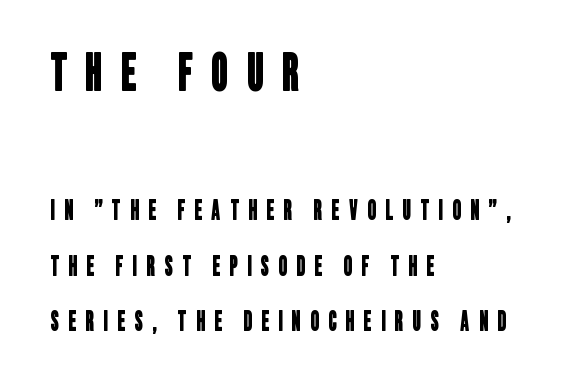
{"serif": "no", "width": "condensed", "stroke_contrast": "low", "x_height": "large", "monospaced": "no", "underline": "no", "align": "left", "line_spacing": "loose", "line_spacing_ratio": 2.13, "letter_spacing": "wide", "letter_spacing_em": 0.37, "larger_block": "first", "size_ratio": 1.96, "glyph_px": 51}
